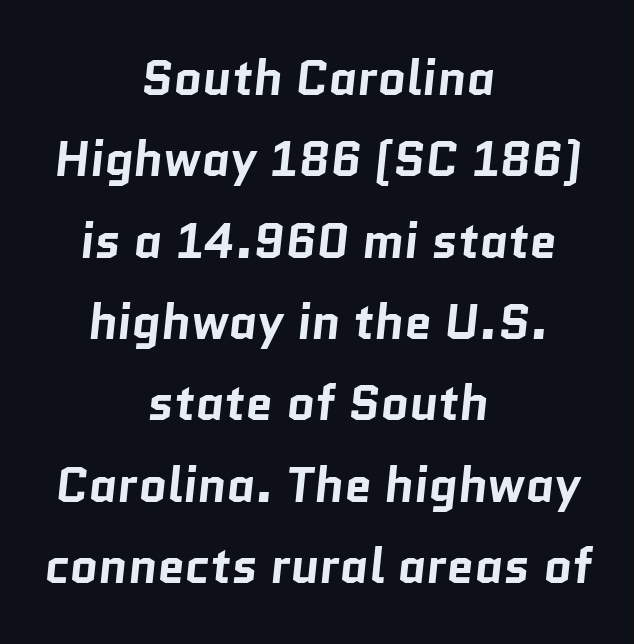
{"serif": "no", "bold": "yes", "weight": "bold", "width": "normal", "stroke_contrast": "low", "x_height": "medium", "monospaced": "no", "underline": "no", "align": "center", "line_spacing": "normal", "line_spacing_ratio": 1.66, "letter_spacing": "normal", "letter_spacing_em": 0.0, "glyph_px": 49}
